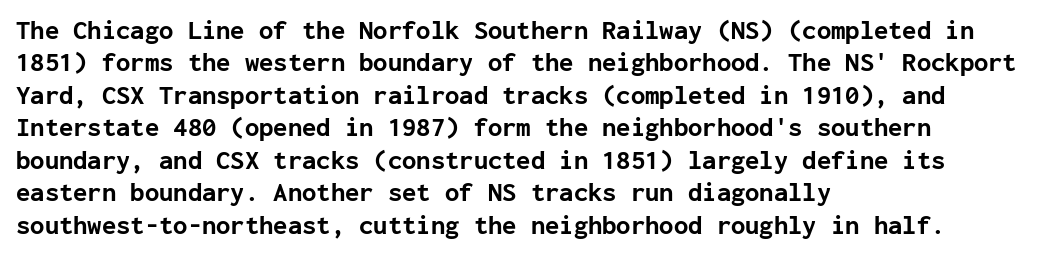
The image shows 26 px bold type, upright; set left-aligned, normal line spacing (1.25x), normal letter spacing, not underlined.
